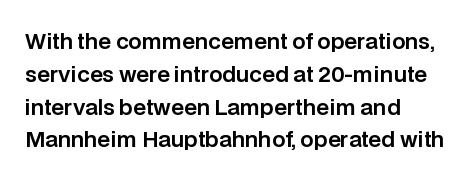
The image shows 21 px text type, upright; set left-aligned, normal line spacing (1.56x), normal letter spacing, not underlined.
